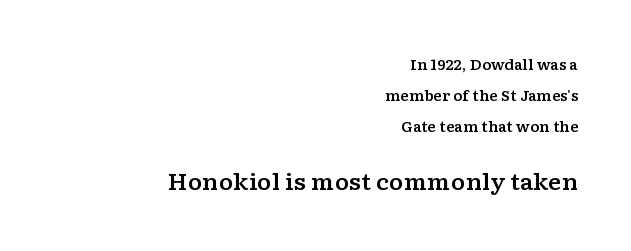
The image shows 22 px text type, upright; set right-aligned, loose line spacing (2.23x), normal letter spacing, not underlined; the second (bottom) block is 1.57x larger.
